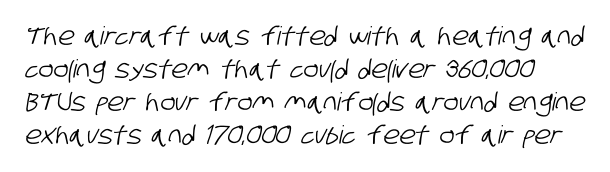
Horizontal bands of white between lines are of average thickness. The words here are not underlined. The rendering keeps characters at their native spacing.
